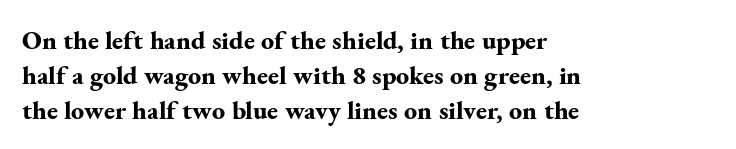
The image shows 26 px bold type, upright; set left-aligned, normal line spacing (1.34x), normal letter spacing, not underlined.
